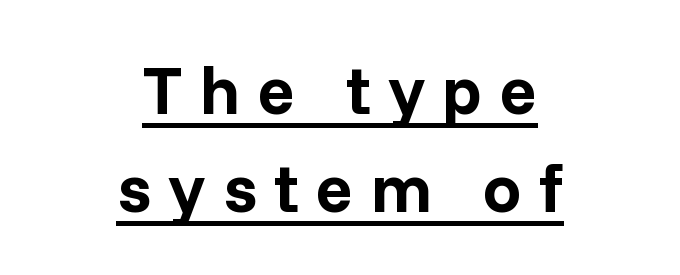
Typographically, this falls in the sans-serif category. The designer left line spacing at the default. What weight is shown? A full bold with thick strokes. If you drew a line through each stem, it would be perfectly vertical. Characters follow at a spacing far wider than the type designer built in.
